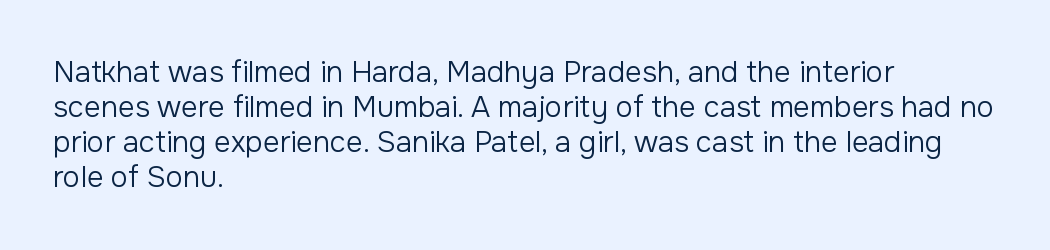
The image shows 29 px regular-weight sans-serif type, upright; set left-aligned, line spacing 1.21x, normal letter spacing, not underlined; low stroke contrast and a medium x-height.
